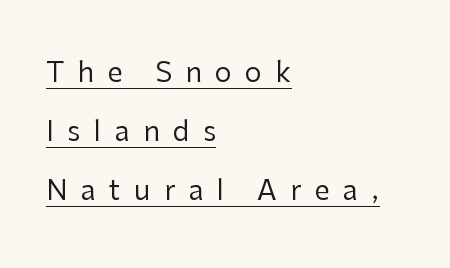
The rendering uses a large line-height, opening up the rows. Loose tracking; the words dissolve into strings of separated letters. The setting favours the left margin, as ordinary paragraphs usually do. The string is rendered with underlining switched on. The typesetting does not lean heavy: it is not bold. Quick note: not italic, upright.
